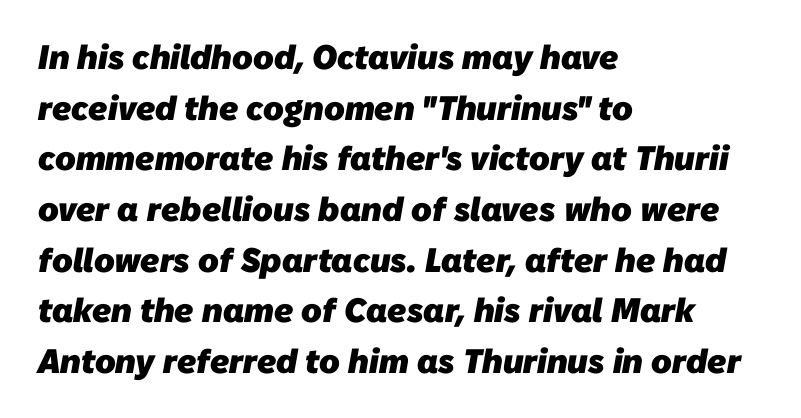
The face used here is a sans, in the tradition of grotesques and geometrics. Compared with an ordinary text face, these strokes are far heavier — a full bold. The passage shown has conventional tracking throughout. The zone under the glyphs is completely vacant. Each letter keeps its own natural width here, so spacing adapts to shape. All the whitespace from short lines collects on the right.
